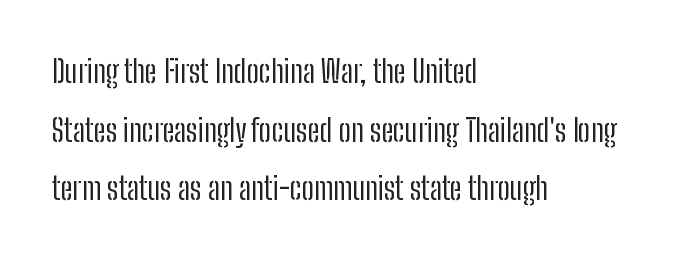
{"serif": "no", "italic": "no", "bold": "no", "weight": "regular", "width": "condensed", "stroke_contrast": "low", "x_height": "medium", "monospaced": "no", "underline": "no", "align": "left", "line_spacing_ratio": 1.89, "letter_spacing": "normal", "letter_spacing_em": 0.0, "glyph_px": 31}
